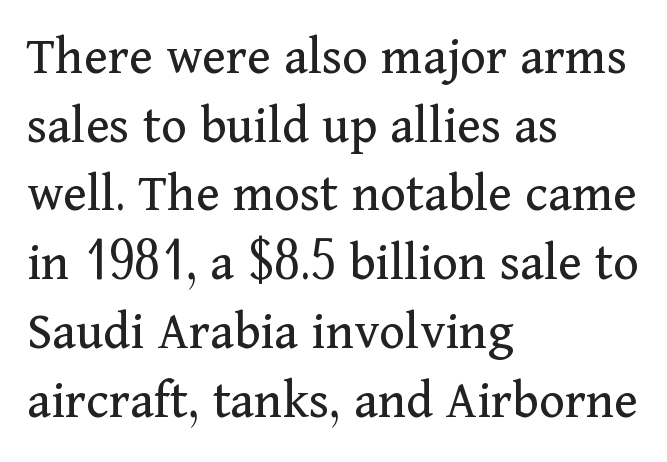
The image shows 55 px regular-weight serif type, upright; set left-aligned, normal line spacing (1.25x), normal letter spacing, not underlined; medium stroke contrast and a medium x-height.
